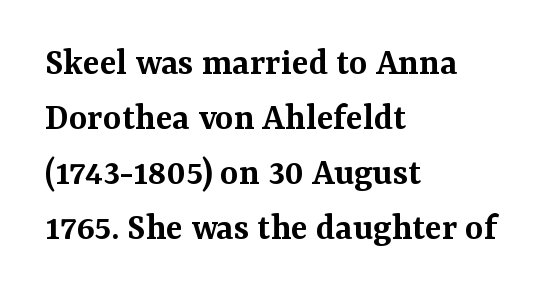
Q: Is the text bold? A: Semi-bold.
Q: Is the text italic (slanted)? A: No, it is upright.
Q: Is the typeface a serif or a sans-serif typeface? A: Serif.
Q: Is the text underlined? A: No.
Q: How is the paragraph aligned? A: Left-aligned.
Q: Is the spacing between letters normal or unusually wide? A: Normal.
Q: Is the spacing between lines tight, normal or loose? A: Normal.
Q: Width (condensed, normal, or wide)? A: Normal.
Q: Stroke contrast? A: Medium.
Q: x-height? A: Medium.
Q: Monospaced? A: No.
